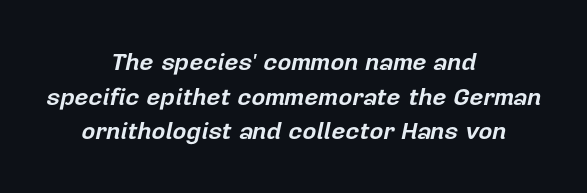
The image shows 24 px bold type, italic (leaning right); set centered, normal line spacing (1.44x), normal letter spacing, not underlined.
